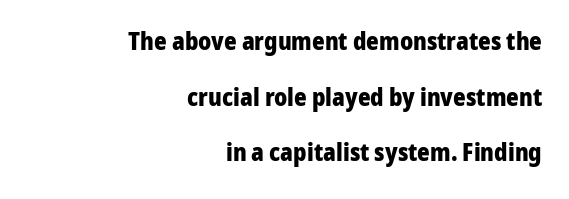
The image shows 24 px bold type, upright; set right-aligned, loose line spacing (2.32x), normal letter spacing, not underlined.
